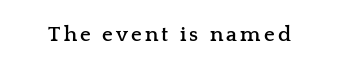
{"italic": "no", "bold": "yes", "underline": "no", "glyph_px": 21}
